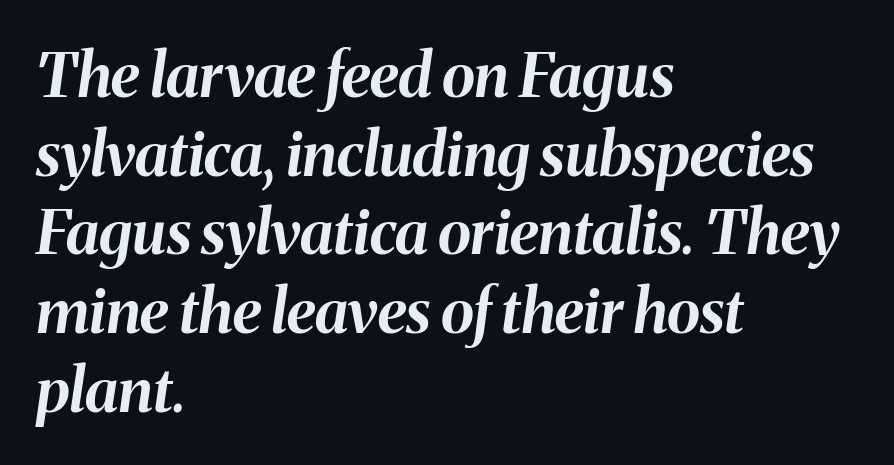
{"italic": "yes", "lean": "right", "slant_degrees": 8, "bold": "yes", "weight": "bold", "width": "normal", "stroke_contrast": "medium", "x_height": "medium", "monospaced": "no", "underline": "no", "align": "left", "line_spacing": "normal", "line_spacing_ratio": 1.29, "letter_spacing": "normal", "letter_spacing_em": 0.0, "glyph_px": 61}
